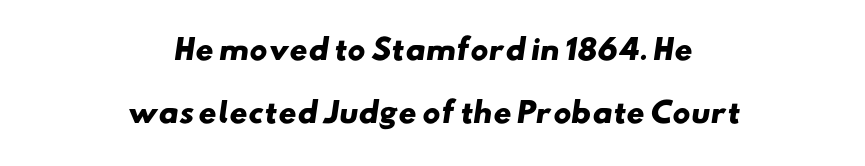
{"serif": "no", "bold": "yes", "weight": "heavy", "width": "wide", "stroke_contrast": "low", "x_height": "small", "monospaced": "no", "underline": "no", "align": "center", "line_spacing": "loose", "line_spacing_ratio": 2.25, "letter_spacing": "normal", "letter_spacing_em": 0.0, "glyph_px": 28}
